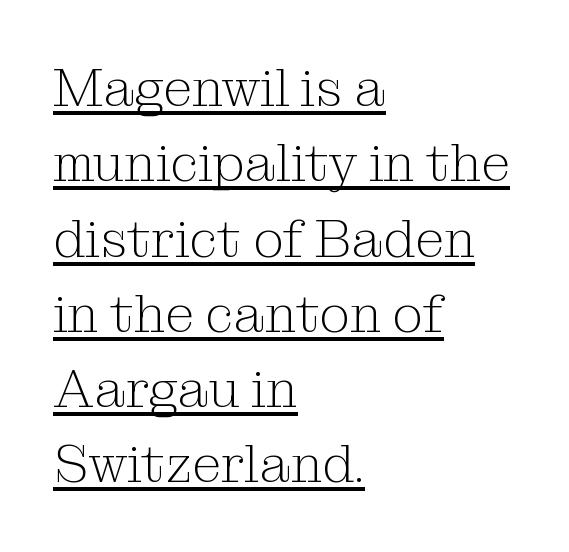
The image shows 53 px light serif type, upright; set left-aligned, normal line spacing (1.42x), normal letter spacing, underlined; medium stroke contrast and a medium x-height.
